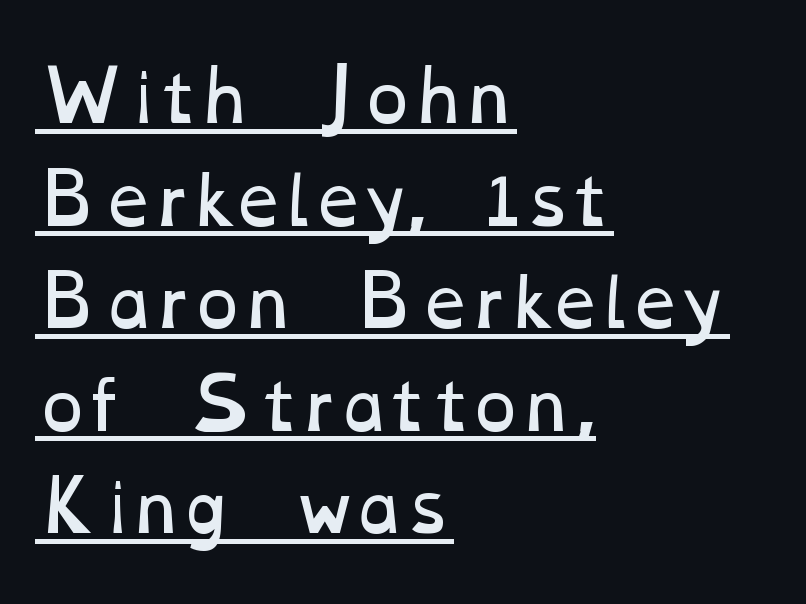
Q: Is the text bold? A: No.
Q: Is the text underlined? A: Yes.
Q: How is the paragraph aligned? A: Left-aligned.
Q: Is the spacing between letters normal or unusually wide? A: Normal.
Q: Is the spacing between lines tight, normal or loose? A: Normal.
Q: Width (condensed, normal, or wide)? A: Wide.
Q: Stroke contrast? A: Low.
Q: x-height? A: Medium.
Q: Monospaced? A: No.
